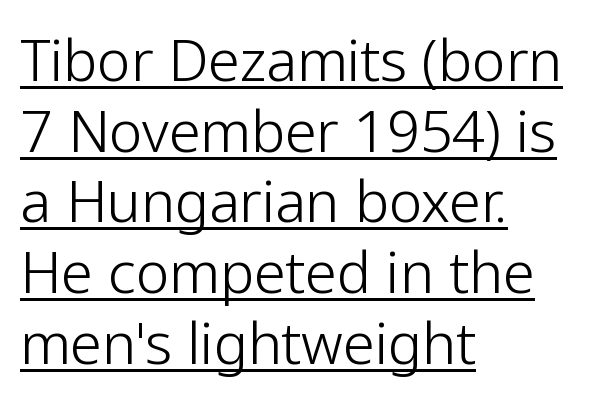
On a weight scale, this lands at 450 or below. The rendering uses natural spacing where letterforms have individual widths. Here the glyphs are tracked normally, forming tight word shapes. The passage shown is underscored from start to finish. What kind of face is this? One without serifs — a sans. The passage is arranged the way most books set body copy — flush left.
